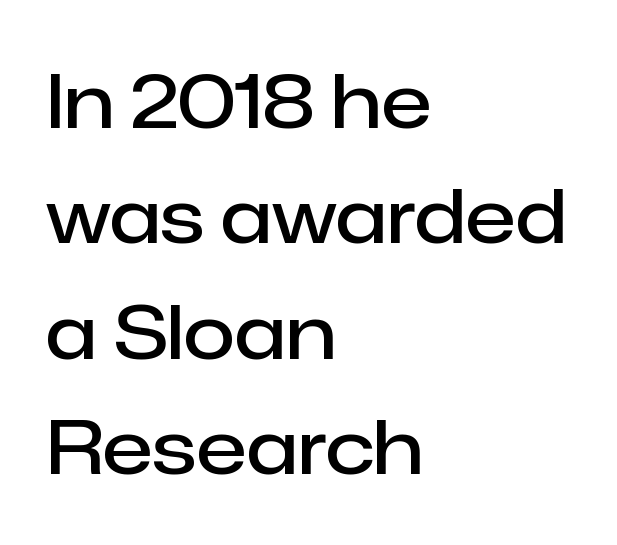
Q: Is the text bold? A: Semi-bold.
Q: Is the text italic (slanted)? A: No, it is upright.
Q: Is the typeface a serif or a sans-serif typeface? A: Sans-serif.
Q: Is the text underlined? A: No.
Q: How is the paragraph aligned? A: Left-aligned.
Q: Is the spacing between letters normal or unusually wide? A: Normal.
Q: Is the spacing between lines tight, normal or loose? A: Normal.
Q: Width (condensed, normal, or wide)? A: Normal.
Q: Stroke contrast? A: Low.
Q: x-height? A: Medium.
Q: Monospaced? A: No.
